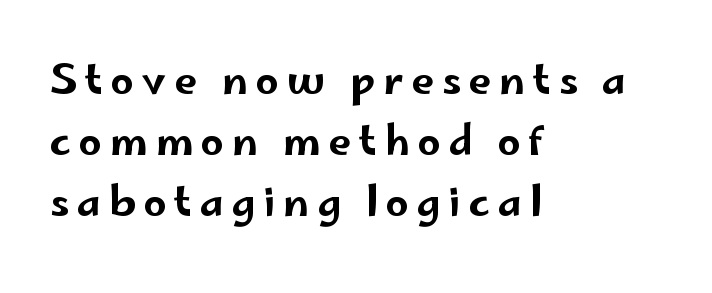
{"serif": "no", "italic": "no", "width": "wide", "stroke_contrast": "low", "x_height": "small", "monospaced": "no", "underline": "no", "align": "left", "line_spacing": "normal", "line_spacing_ratio": 1.53, "letter_spacing": "wide", "letter_spacing_em": 0.2, "glyph_px": 40}
